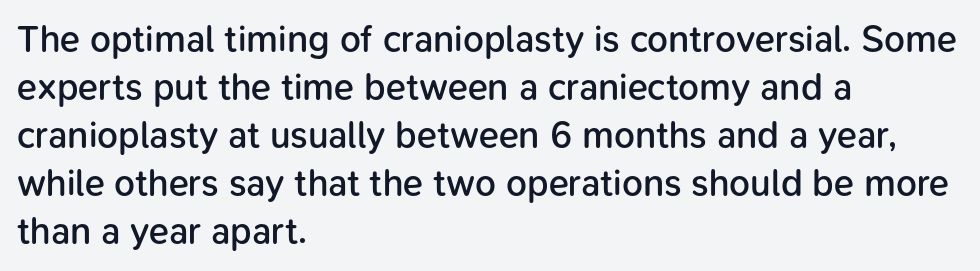
The image shows 37 px semibold sans-serif type, upright; set left-aligned, normal line spacing (1.3x), normal letter spacing, not underlined; low stroke contrast and a medium x-height.
